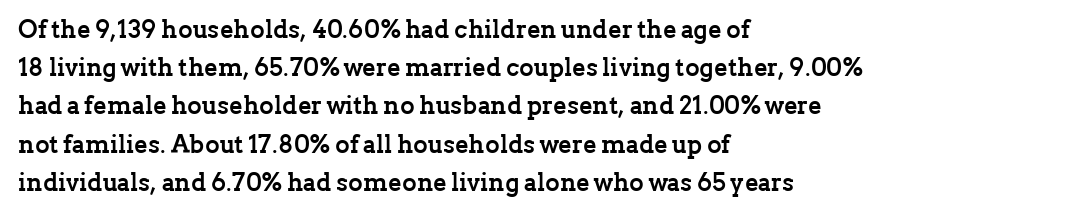
The image shows 25 px bold type, upright; set left-aligned, normal line spacing (1.53x), normal letter spacing, not underlined.
